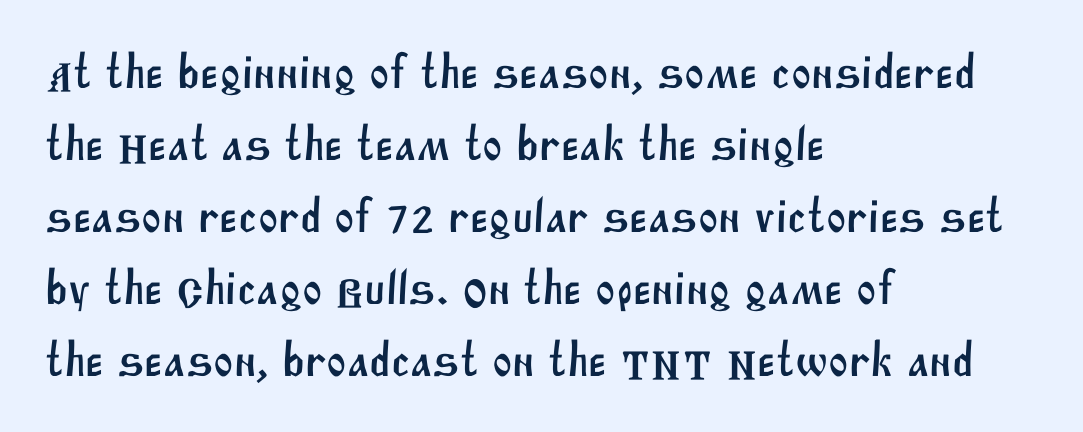
{"serif": "no", "width": "normal", "stroke_contrast": "medium", "x_height": "large", "monospaced": "no", "underline": "no", "align": "left", "line_spacing": "normal", "line_spacing_ratio": 1.5, "letter_spacing": "normal", "letter_spacing_em": 0.0, "glyph_px": 48}
